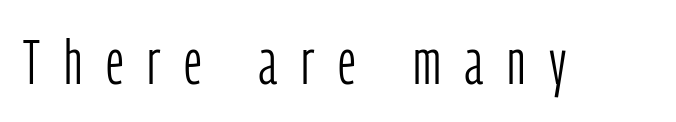
The image shows 63 px light, condensed sans-serif type, upright; set unusually wide letter spacing (+0.38 em), not underlined; low stroke contrast and a medium x-height.
